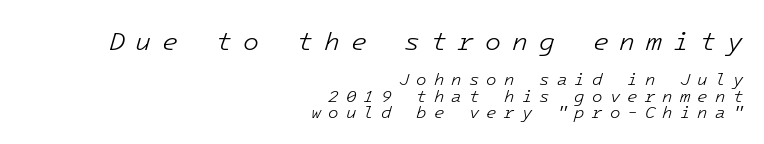
{"italic": "yes", "lean": "right", "slant_degrees": 16, "bold": "no", "underline": "no", "align": "right", "line_spacing": "tight", "line_spacing_ratio": 0.95, "letter_spacing": "wide", "letter_spacing_em": 0.42, "larger_block": "first", "size_ratio": 1.53, "glyph_px": 26}
